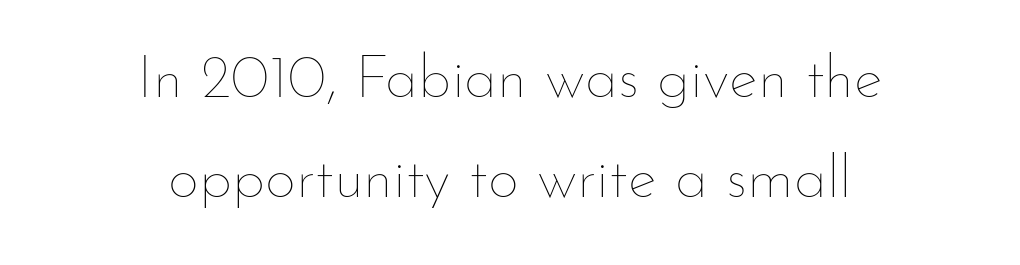
{"italic": "no", "bold": "no", "weight": "thin", "width": "normal", "stroke_contrast": "low", "x_height": "small", "monospaced": "no", "underline": "no", "align": "center", "line_spacing": "normal", "line_spacing_ratio": 1.64, "letter_spacing": "normal", "letter_spacing_em": 0.0, "glyph_px": 61}
